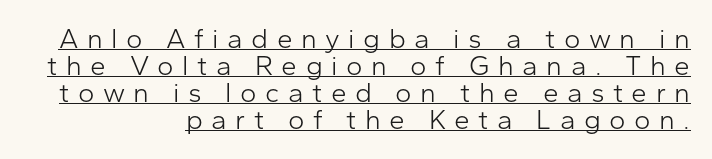
The image shows 28 px light sans-serif type, upright; set right-aligned, tight line spacing (0.96x), unusually wide letter spacing (+0.3 em), underlined; low stroke contrast and a medium x-height.
